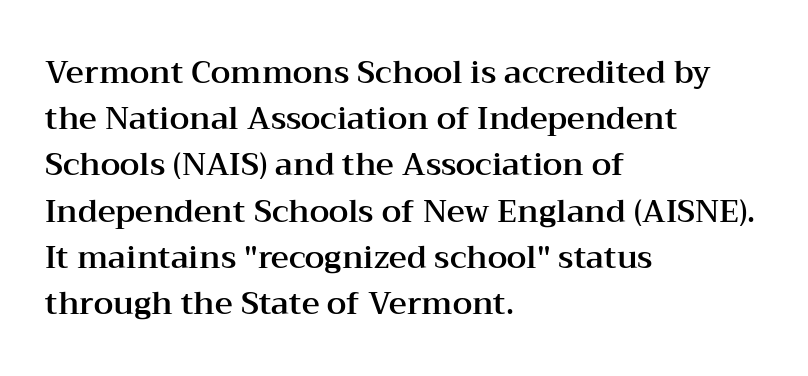
These lines are rendered in a variable-pitch font. A bare baseline throughout the passage. Quick note: interline space is typical. Line starts are locked; line ends wander. A roman cut, with each character standing at attention.
